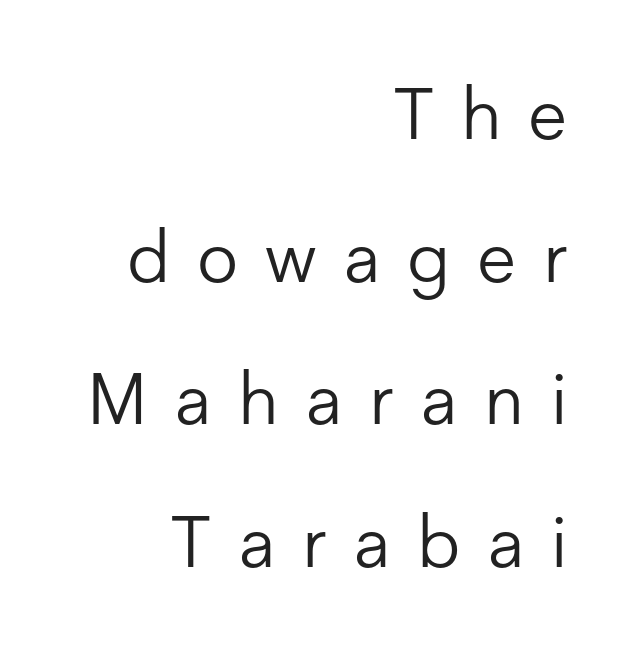
Q: Is the text bold? A: No.
Q: Is the text italic (slanted)? A: No, it is upright.
Q: Is the typeface a serif or a sans-serif typeface? A: Sans-serif.
Q: Is the text underlined? A: No.
Q: How is the paragraph aligned? A: Right-aligned.
Q: Is the spacing between letters normal or unusually wide? A: Unusually wide.
Q: Is the spacing between lines tight, normal or loose? A: Loose.
Q: Width (condensed, normal, or wide)? A: Normal.
Q: Stroke contrast? A: Low.
Q: x-height? A: Medium.
Q: Monospaced? A: No.
